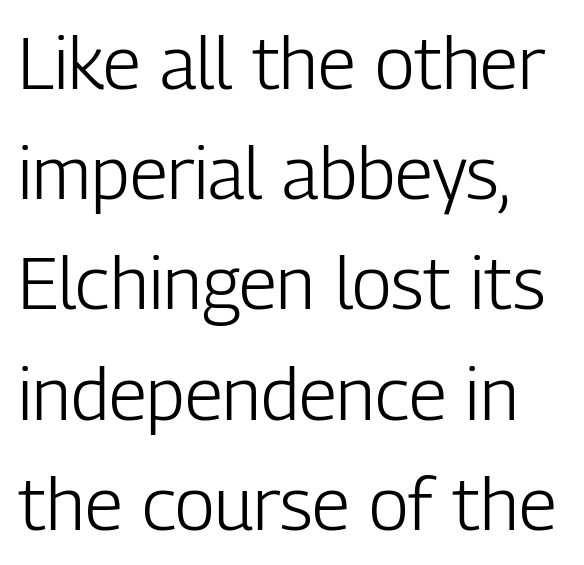
How would I describe the line gaps? Plain and ordinary. The glyphs in this specimen are sans serif. Each letter keeps its own natural width here, so spacing adapts to shape. Casual observation: everything's shoved over to the left. Tracking here is standard; glyphs follow each other at the usual distance. The glyphs are unaccompanied by any horizontal stroke below them.
